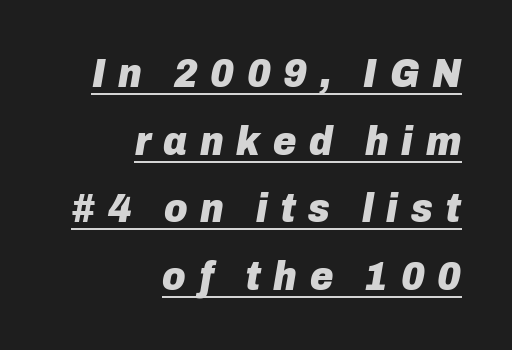
{"italic": "yes", "lean": "right", "slant_degrees": 10, "bold": "yes", "weight": "heavy", "width": "normal", "stroke_contrast": "low", "x_height": "medium", "monospaced": "no", "underline": "yes", "align": "right", "line_spacing": "normal", "line_spacing_ratio": 1.69, "letter_spacing": "wide", "letter_spacing_em": 0.32, "glyph_px": 40}
